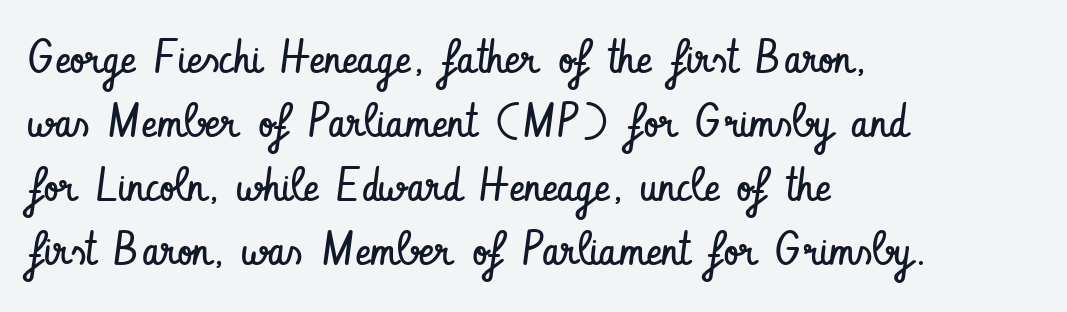
The image shows 47 px regular-weight, condensed sans-serif type, upright; set left-aligned, normal line spacing (1.36x), normal letter spacing, not underlined; low stroke contrast and a small x-height.
